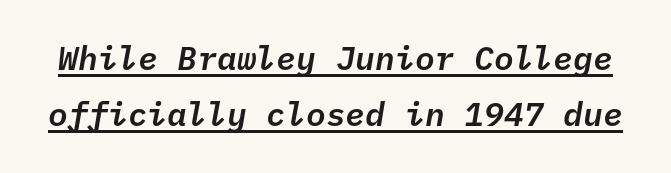
What stands out about the letter spacing? Nothing — it is the standard amount. Does a line run under the words? Yes, clearly. Italic? Definitely — the glyphs are oblique. Here the designer chose a console-style face with uniform glyph widths.
